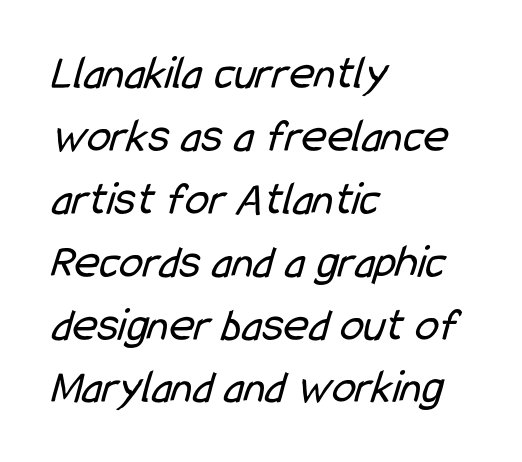
{"serif": "no", "bold": "no", "weight": "regular", "width": "condensed", "stroke_contrast": "low", "x_height": "medium", "monospaced": "no", "underline": "no", "align": "left", "line_spacing": "normal", "line_spacing_ratio": 1.31, "letter_spacing": "normal", "letter_spacing_em": 0.0, "glyph_px": 48}
